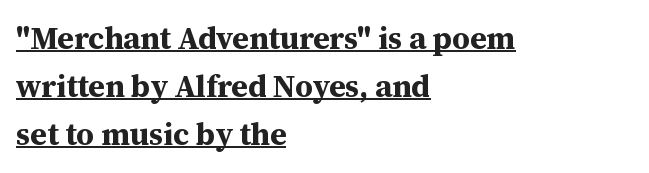
The image shows 31 px bold serif type, upright; set left-aligned, normal line spacing (1.55x), normal letter spacing, underlined; medium stroke contrast and a medium x-height.
